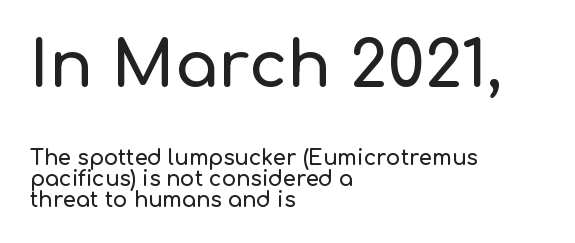
Q: Is the text italic (slanted)? A: No, it is upright.
Q: Is the typeface a serif or a sans-serif typeface? A: Sans-serif.
Q: Is the text underlined? A: No.
Q: How is the paragraph aligned? A: Left-aligned.
Q: Is the spacing between letters normal or unusually wide? A: Normal.
Q: Is the spacing between lines tight, normal or loose? A: Tight.
Q: Which block of text is set in a larger size, the first (top) or the second (bottom)? A: The first (top) one.
Q: Width (condensed, normal, or wide)? A: Normal.
Q: Stroke contrast? A: Low.
Q: x-height? A: Medium.
Q: Monospaced? A: No.
